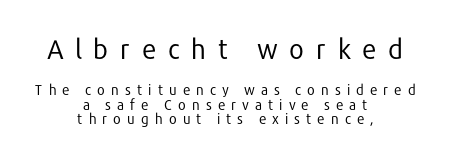
The image shows 27 px text type, upright; set centered, tight line spacing (1.03x), unusually wide letter spacing (+0.41 em), not underlined; the first (top) block is 1.93x larger.
